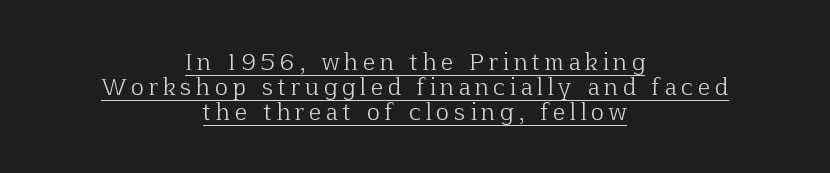
Q: Is the text bold? A: No.
Q: Is the text italic (slanted)? A: No, it is upright.
Q: Is the text underlined? A: Yes.
Q: How is the paragraph aligned? A: Centered.
Q: Is the spacing between letters normal or unusually wide? A: Unusually wide.
Q: Is the spacing between lines tight, normal or loose? A: Tight.
